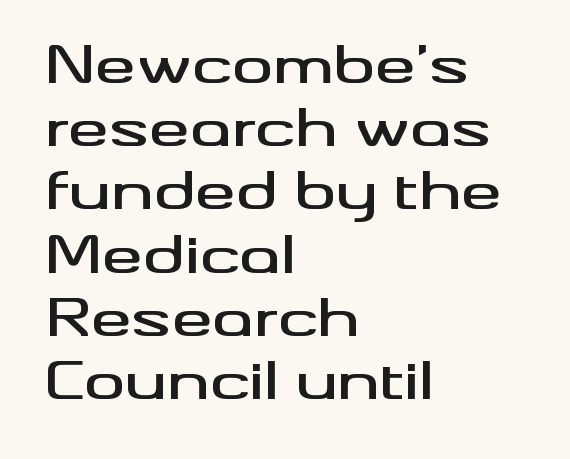
Q: Is the text italic (slanted)? A: No, it is upright.
Q: Is the typeface a serif or a sans-serif typeface? A: Sans-serif.
Q: Is the text underlined? A: No.
Q: How is the paragraph aligned? A: Left-aligned.
Q: Is the spacing between letters normal or unusually wide? A: Normal.
Q: Width (condensed, normal, or wide)? A: Wide.
Q: Stroke contrast? A: Medium.
Q: x-height? A: Small.
Q: Monospaced? A: No.
